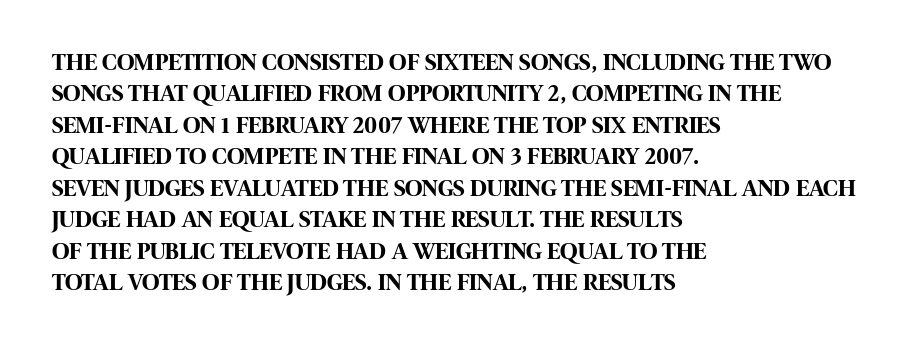
The image shows 24 px bold type, upright; set left-aligned, normal line spacing (1.31x), normal letter spacing, not underlined.
